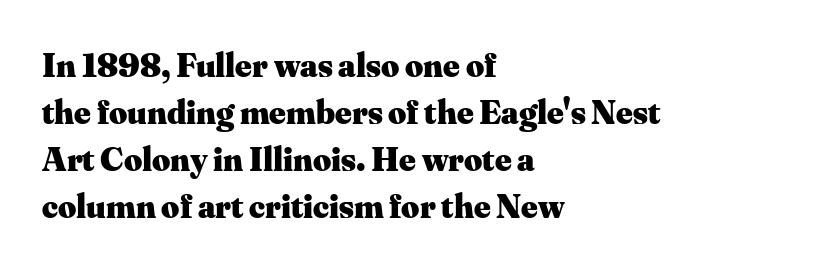
Q: Is the text bold? A: Yes.
Q: Is the text italic (slanted)? A: No, it is upright.
Q: Is the typeface a serif or a sans-serif typeface? A: Serif.
Q: Is the text underlined? A: No.
Q: How is the paragraph aligned? A: Left-aligned.
Q: Is the spacing between letters normal or unusually wide? A: Normal.
Q: Is the spacing between lines tight, normal or loose? A: Normal.
Q: Width (condensed, normal, or wide)? A: Normal.
Q: Stroke contrast? A: Medium.
Q: x-height? A: Small.
Q: Monospaced? A: No.
